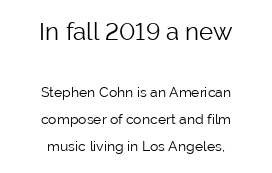
Q: Is the text bold? A: No.
Q: Is the text italic (slanted)? A: No, it is upright.
Q: Is the text underlined? A: No.
Q: How is the paragraph aligned? A: Centered.
Q: Is the spacing between letters normal or unusually wide? A: Normal.
Q: Is the spacing between lines tight, normal or loose? A: Loose.
Q: Which block of text is set in a larger size, the first (top) or the second (bottom)? A: The first (top) one.
